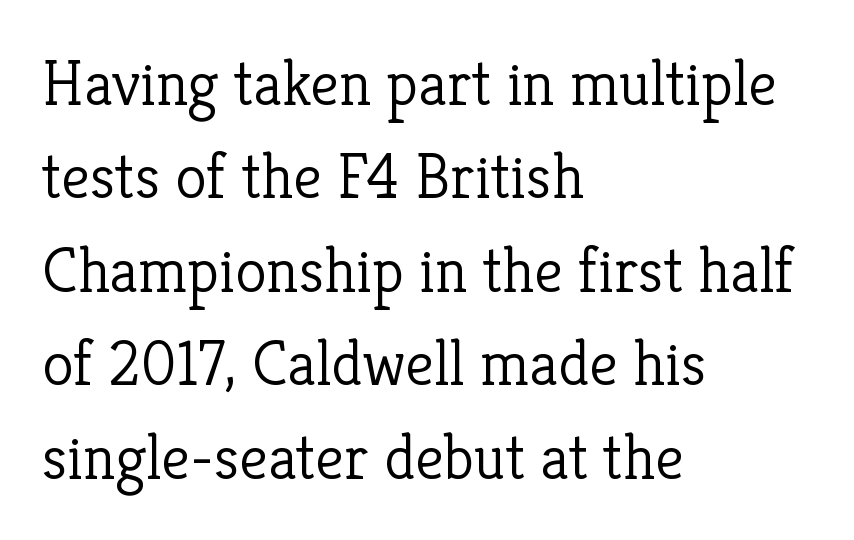
{"serif": "yes", "italic": "no", "bold": "no", "weight": "light", "width": "normal", "stroke_contrast": "low", "x_height": "medium", "monospaced": "no", "underline": "no", "align": "left", "line_spacing": "normal", "line_spacing_ratio": 1.46, "letter_spacing": "normal", "letter_spacing_em": 0.0, "glyph_px": 64}
